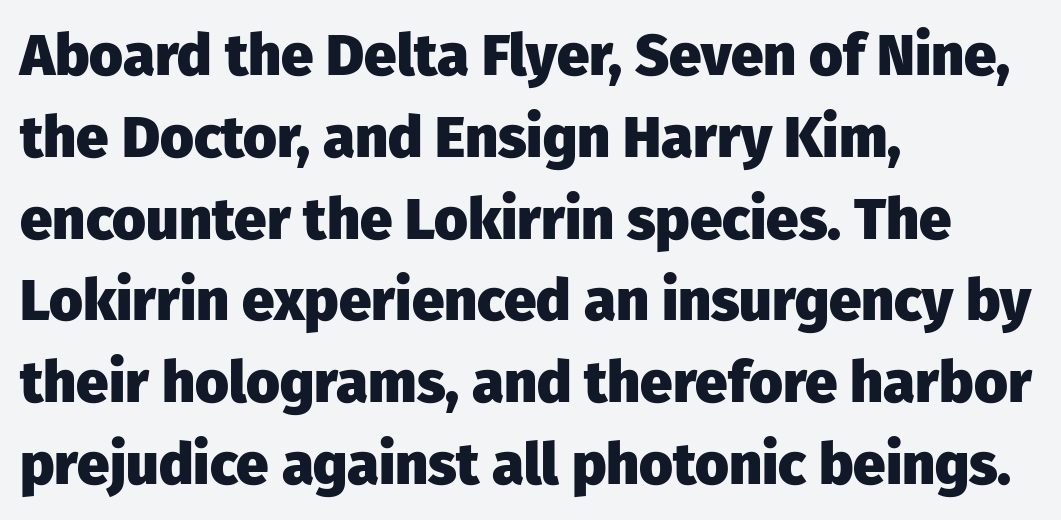
In terms of letterspacing, this is plain default setting. This rendering employs a face without finishing strokes, i.e., a sans-serif. Any mark beneath the type? The region is blank. Looks like regular typesetting: each glyph gets only the width it needs. Look at the stroke-to-counter ratio: heavy, a bold.
